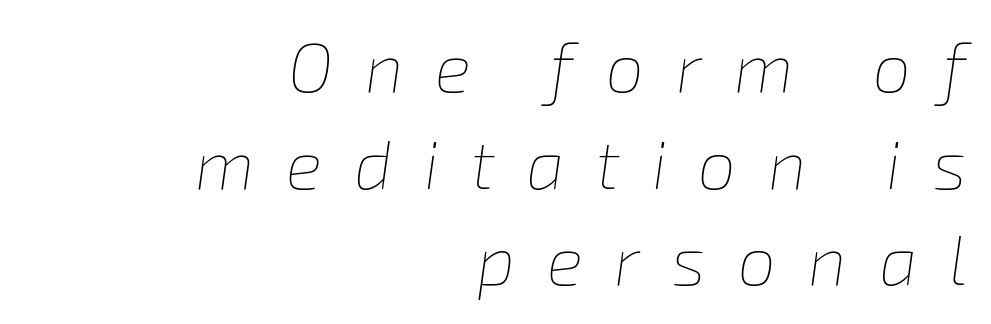
A clean baseline with only descenders dipping below it. Characters follow at a spacing far wider than the type designer built in. An italicized treatment has been applied to the whole sample. Stroke thickness stays within the range of a standard reading face or lighter. Layout note: lines flush right. Honestly, the row spacing looks completely unremarkable.
